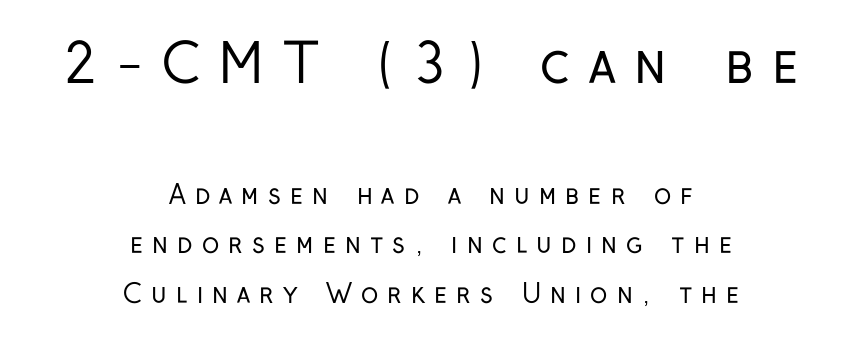
Reading top to bottom, the characters get smaller at the block break. The tracking reads as deliberately expanded to a designer's eye. Beneath every word, the page is bare. The setting favours the middle, as headings and verse often do.
